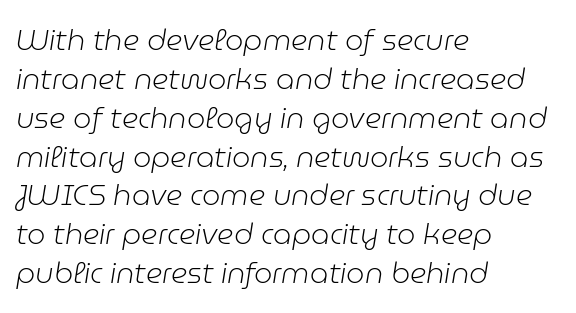
Slant detected: the letters are inclined. Typeset ragged right — the left edge is the straight one. Interline gaps are of average width in this sample. Weight: in the light-to-regular range. Do the characters align in a grid? No, the font is proportional. No word sits above an underline.
